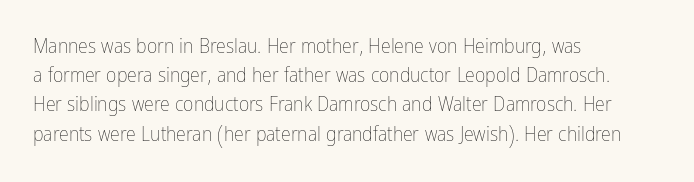
The image shows 20 px text type, upright; set left-aligned, normal line spacing (1.46x), normal letter spacing, not underlined.
